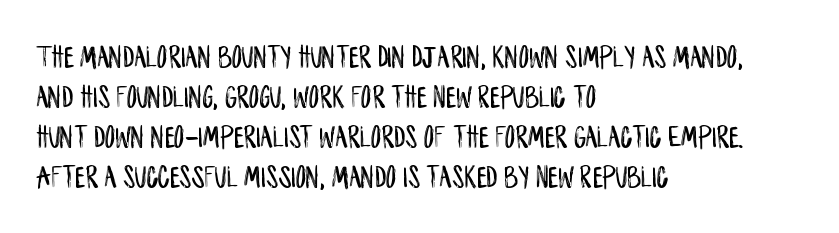
You can tell from the bare stems that sans-serif type was used. Is this a fixed-width face? No — the glyphs have proportional, varying widths. Notice how the stems are strictly vertical — no italics here. The foot of each line stays bare and open. Letter spacing: default. The paragraph has a hard left edge and a soft right edge.
